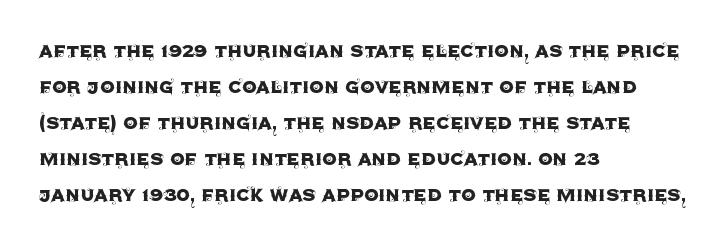
{"italic": "no", "underline": "no", "align": "left", "line_spacing": "normal", "line_spacing_ratio": 1.56, "letter_spacing": "normal", "letter_spacing_em": 0.0, "glyph_px": 23}
